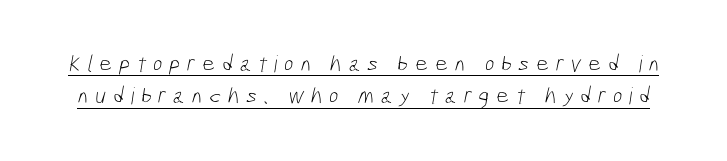
The image shows 23 px text type; set normal line spacing (1.4x), unusually wide letter spacing (+0.28 em), underlined.
